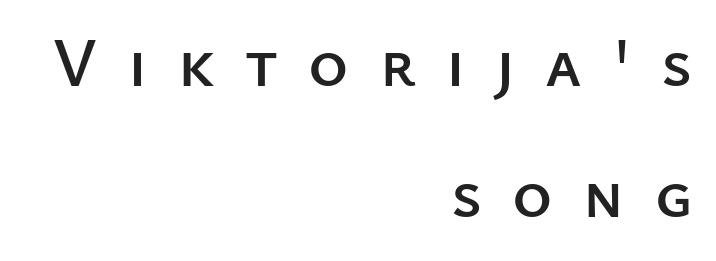
Ascenders rise straight up at ninety degrees. This sample is right-justified, so line beginnings fall wherever the words allow. Each word looks stretched out because of the extra space between its letters. Regarding serifs, this sample does without them. Students, observe: this is what heavily led, spacious text looks like.
